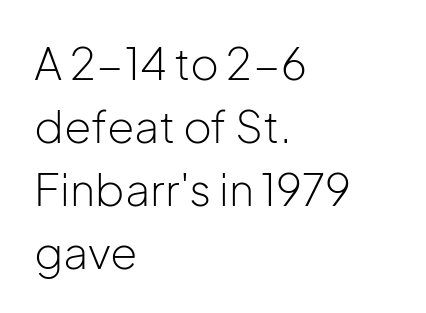
Q: Is the text bold? A: No.
Q: Is the text italic (slanted)? A: No, it is upright.
Q: Is the typeface a serif or a sans-serif typeface? A: Sans-serif.
Q: Is the text underlined? A: No.
Q: How is the paragraph aligned? A: Left-aligned.
Q: Is the spacing between letters normal or unusually wide? A: Normal.
Q: Is the spacing between lines tight, normal or loose? A: Normal.
Q: Width (condensed, normal, or wide)? A: Normal.
Q: Stroke contrast? A: Low.
Q: x-height? A: Medium.
Q: Monospaced? A: No.
